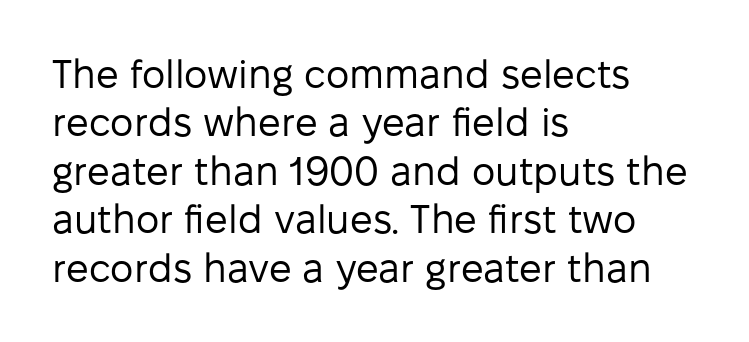
The image shows 40 px regular-weight sans-serif type, upright; set left-aligned, line spacing 1.21x, normal letter spacing, not underlined; low stroke contrast and a medium x-height.
